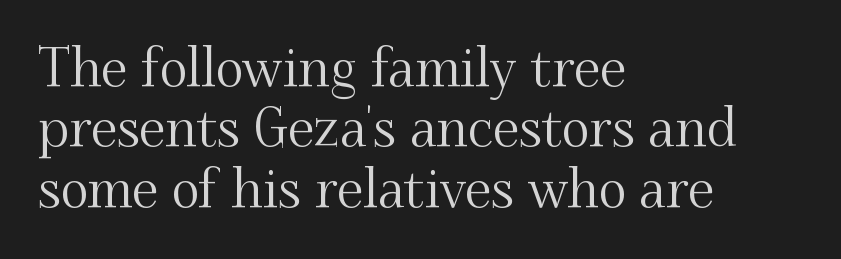
The image shows 53 px serif type, upright; set left-aligned, tight line spacing (1.14x), normal letter spacing, not underlined; medium stroke contrast and a small x-height.
